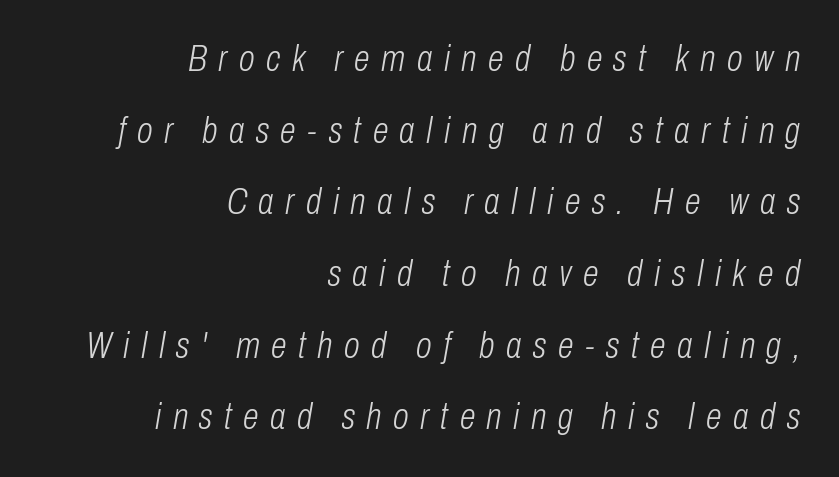
Nothing heavy about these letters — not bold at all. Line ends are locked; line starts wander. The space beneath each line is pristine and unruled. Caption: expanded tracking, letters set apart. A typesetter would call this proportional, since set widths differ per character.
